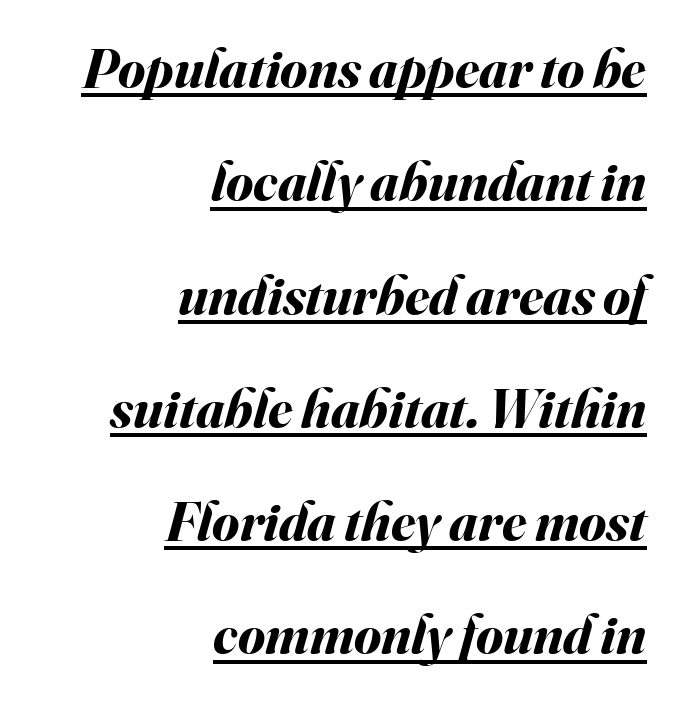
The image shows 55 px bold type, italic (leaning right); set right-aligned, loose line spacing (2.06x), normal letter spacing, underlined; medium stroke contrast and a small x-height.
